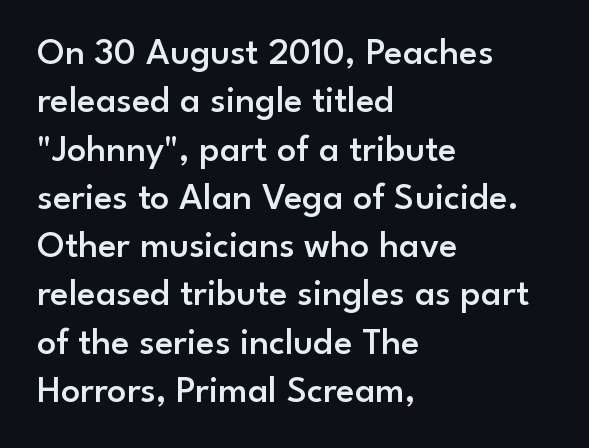
Q: Is the text bold? A: Semi-bold.
Q: Is the text italic (slanted)? A: No, it is upright.
Q: Is the typeface a serif or a sans-serif typeface? A: Sans-serif.
Q: Is the text underlined? A: No.
Q: How is the paragraph aligned? A: Left-aligned.
Q: Is the spacing between letters normal or unusually wide? A: Normal.
Q: Is the spacing between lines tight, normal or loose? A: Normal.
Q: Width (condensed, normal, or wide)? A: Normal.
Q: Stroke contrast? A: Low.
Q: x-height? A: Small.
Q: Monospaced? A: No.
